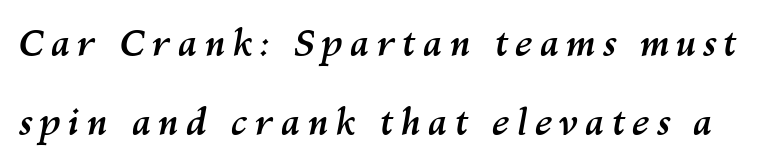
The image shows 36 px semibold type, italic (leaning right); set loose line spacing (2.2x), not underlined; medium stroke contrast and a medium x-height.
